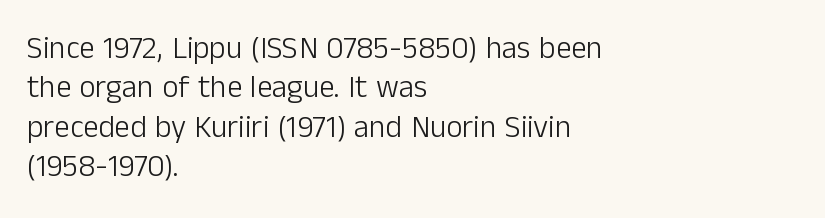
The leading is moderate, giving the passage an even texture. Notice how the passage keeps a crisp vertical edge on the left only. Ascenders rise straight up at ninety degrees. This rendering features lettering with no underline. Does the type have serifs? No, each stem ends abruptly. The letters advance in unequal steps, a hallmark of proportional type.
